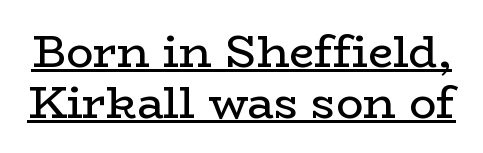
Q: Is the text bold? A: No.
Q: Is the text italic (slanted)? A: No, it is upright.
Q: Is the typeface a serif or a sans-serif typeface? A: Serif.
Q: Is the text underlined? A: Yes.
Q: Is the spacing between letters normal or unusually wide? A: Normal.
Q: Is the spacing between lines tight, normal or loose? A: Tight.
Q: Width (condensed, normal, or wide)? A: Wide.
Q: Stroke contrast? A: Low.
Q: x-height? A: Medium.
Q: Monospaced? A: No.
